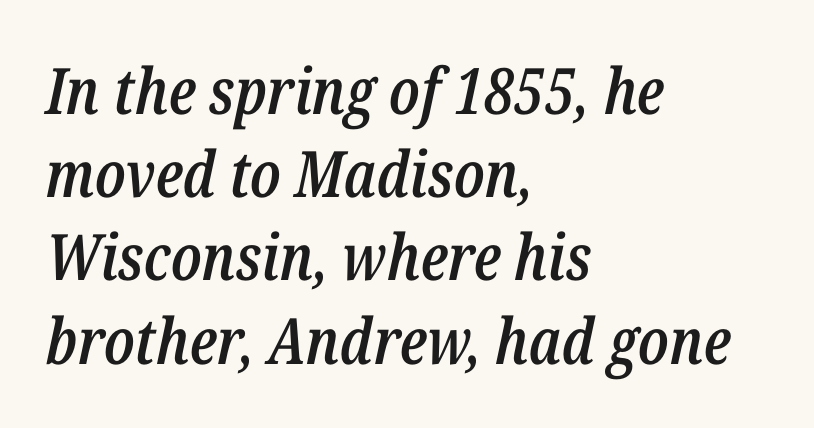
Q: Is the text bold? A: Semi-bold.
Q: Is the text italic (slanted)? A: Yes, it leans right by about 12 degrees.
Q: Is the text underlined? A: No.
Q: How is the paragraph aligned? A: Left-aligned.
Q: Is the spacing between letters normal or unusually wide? A: Normal.
Q: Is the spacing between lines tight, normal or loose? A: Normal.
Q: Width (condensed, normal, or wide)? A: Condensed.
Q: Stroke contrast? A: Low.
Q: x-height? A: Medium.
Q: Monospaced? A: No.
